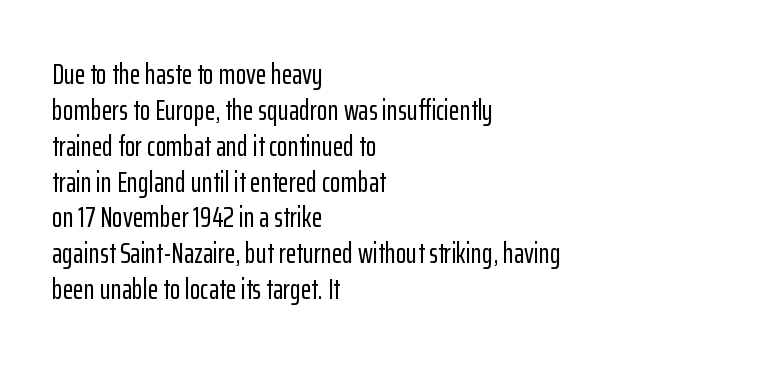
The image shows 28 px condensed sans-serif type, upright; set left-aligned, normal line spacing (1.28x), normal letter spacing, not underlined; low stroke contrast and a medium x-height.
